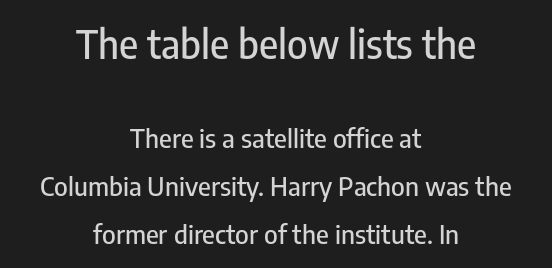
{"serif": "no", "italic": "no", "width": "condensed", "stroke_contrast": "low", "x_height": "medium", "monospaced": "no", "underline": "no", "align": "center", "line_spacing_ratio": 1.84, "letter_spacing": "normal", "letter_spacing_em": 0.0, "larger_block": "first", "size_ratio": 1.5, "glyph_px": 39}
